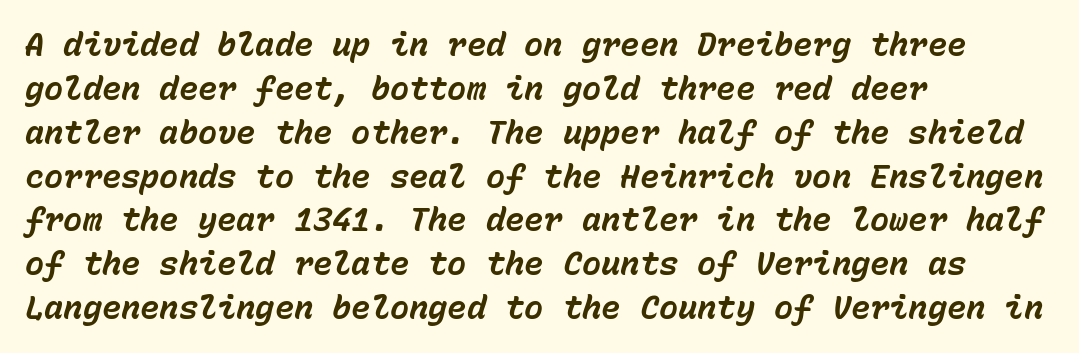
{"italic": "yes", "lean": "right", "slant_degrees": 15, "bold": "yes", "weight": "bold", "width": "normal", "stroke_contrast": "low", "x_height": "medium", "monospaced": "yes", "underline": "no", "align": "left", "line_spacing": "normal", "line_spacing_ratio": 1.37, "letter_spacing": "normal", "letter_spacing_em": 0.0, "glyph_px": 32}
